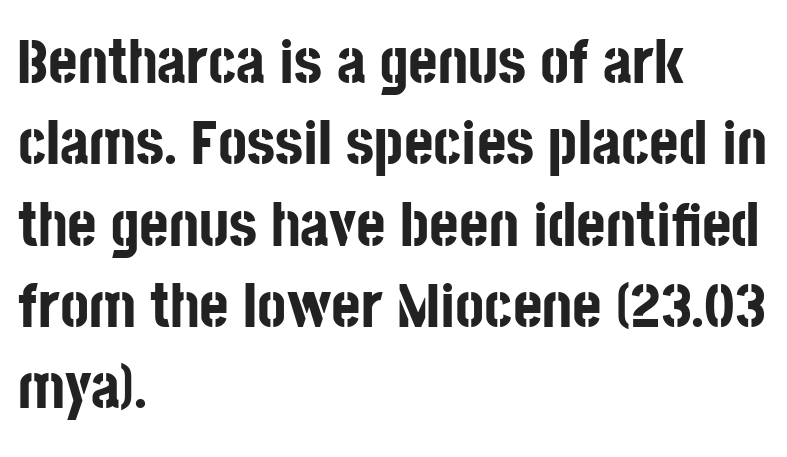
Q: Is the text bold? A: Yes.
Q: Is the text italic (slanted)? A: No, it is upright.
Q: Is the typeface a serif or a sans-serif typeface? A: Sans-serif.
Q: Is the text underlined? A: No.
Q: How is the paragraph aligned? A: Left-aligned.
Q: Is the spacing between letters normal or unusually wide? A: Normal.
Q: Is the spacing between lines tight, normal or loose? A: Normal.
Q: Width (condensed, normal, or wide)? A: Condensed.
Q: Stroke contrast? A: Low.
Q: x-height? A: Large.
Q: Monospaced? A: No.
